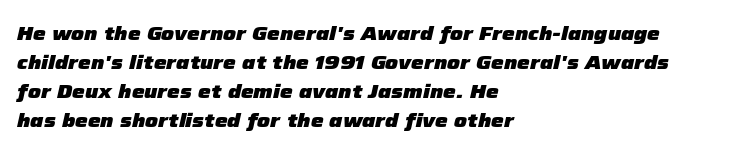
The typesetter chose a ragged-right arrangement here. Whoever set this chose a conventional vertical rhythm. Standard letterfit; no display-style spreading of the glyphs. Thick stems and heavy bowls — unmistakably bold. Glance below the letters and you will spot only blank space.
